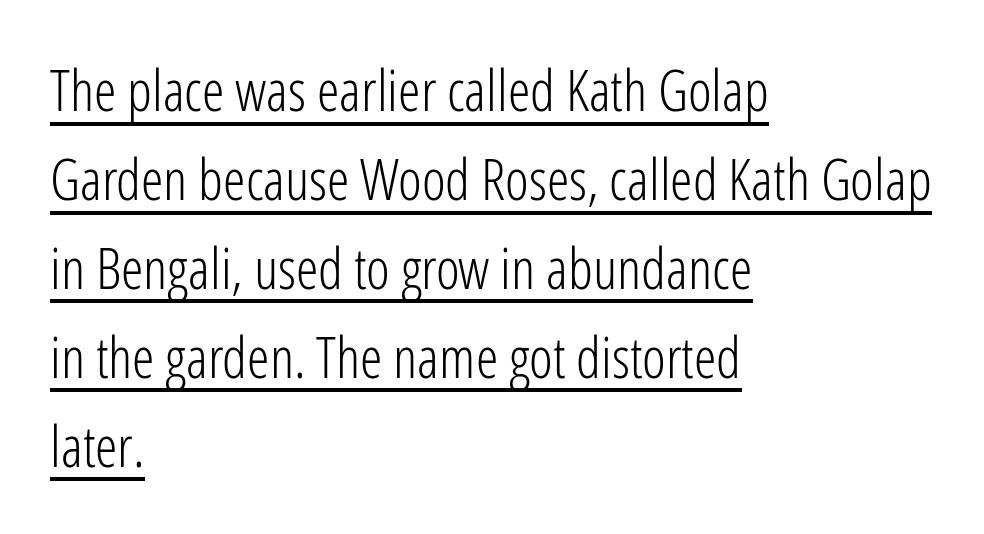
Q: Is the text bold? A: No.
Q: Is the text italic (slanted)? A: No, it is upright.
Q: Is the typeface a serif or a sans-serif typeface? A: Sans-serif.
Q: Is the text underlined? A: Yes.
Q: How is the paragraph aligned? A: Left-aligned.
Q: Is the spacing between letters normal or unusually wide? A: Normal.
Q: Is the spacing between lines tight, normal or loose? A: Normal.
Q: Width (condensed, normal, or wide)? A: Condensed.
Q: Stroke contrast? A: Low.
Q: x-height? A: Medium.
Q: Monospaced? A: No.
